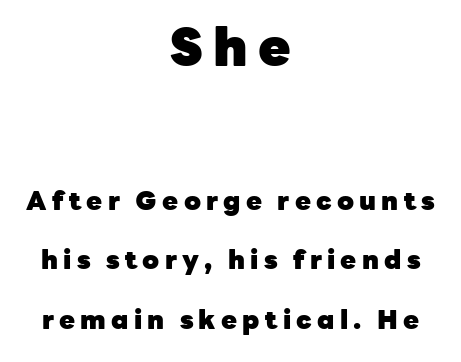
These two chunks differ in scale, with the top chunk taking the larger measure. Notice how thick the strokes are: this is what a full bold looks like. Compared with typical body copy, the letter spacing here is much looser. You could not count columns in this text — the font is proportionally spaced. The baseline area is clear. Vertical spacing — loose.
